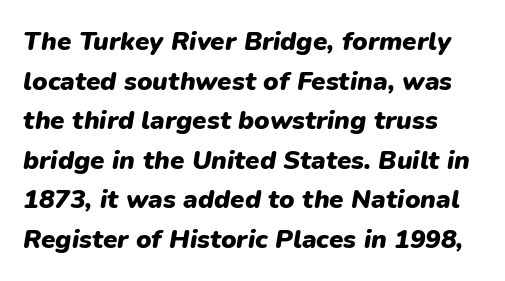
{"italic": "yes", "lean": "right", "slant_degrees": 9, "bold": "yes", "underline": "no", "line_spacing": "normal", "line_spacing_ratio": 1.52, "letter_spacing": "normal", "letter_spacing_em": 0.0, "glyph_px": 26}
